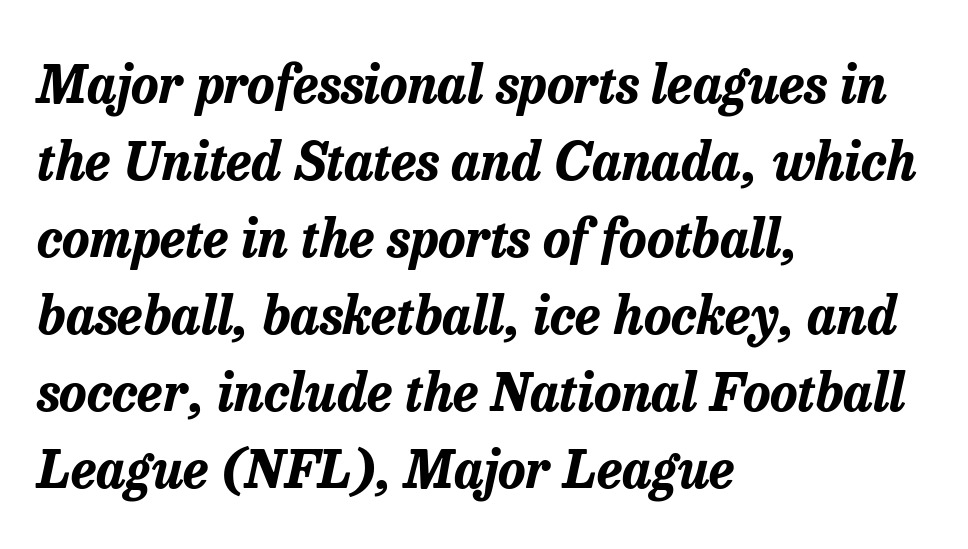
The image shows 52 px bold type, italic (leaning right); set left-aligned, normal line spacing (1.48x), normal letter spacing, not underlined; low stroke contrast and a medium x-height.
